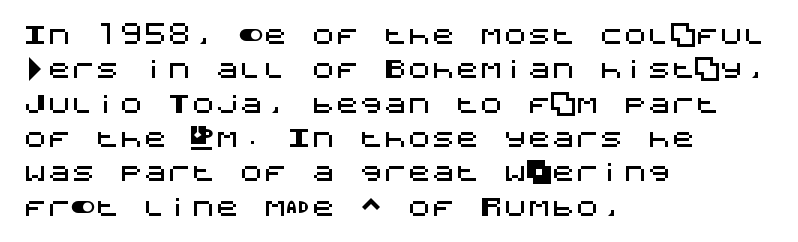
Q: Is the text italic (slanted)? A: No, it is upright.
Q: Is the text underlined? A: No.
Q: How is the paragraph aligned? A: Left-aligned.
Q: Is the spacing between letters normal or unusually wide? A: Normal.
Q: Is the spacing between lines tight, normal or loose? A: Normal.
